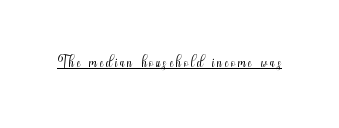
Honestly, the underline is the first thing you notice here. Vertical stems look standard width or narrower in stroke.
